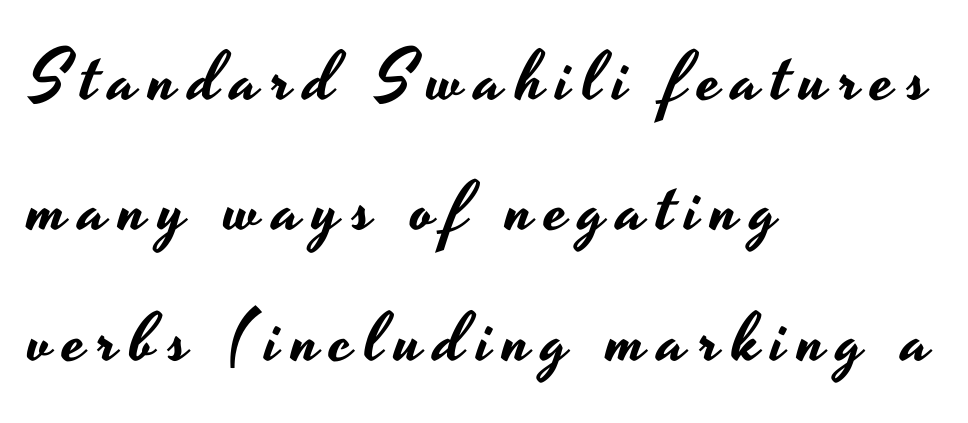
{"serif": "no", "width": "wide", "stroke_contrast": "low", "x_height": "small", "monospaced": "no", "underline": "no", "align": "left", "line_spacing_ratio": 1.89, "glyph_px": 69}
